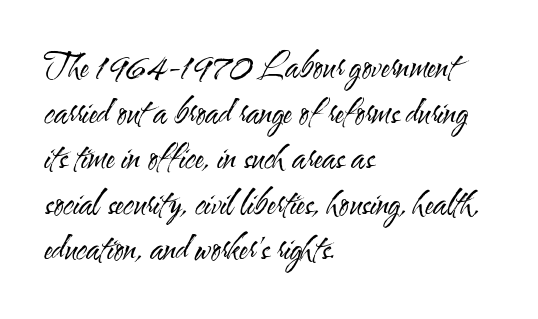
The image shows 33 px regular-weight, condensed sans-serif type; set left-aligned, normal line spacing (1.38x), normal letter spacing, not underlined; medium stroke contrast and a small x-height.
